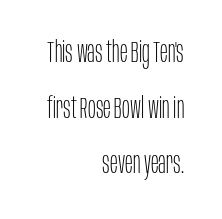
The image shows 29 px thin, condensed sans-serif type, upright; set right-aligned, loose line spacing (1.92x), normal letter spacing, not underlined; low stroke contrast and a large x-height.
